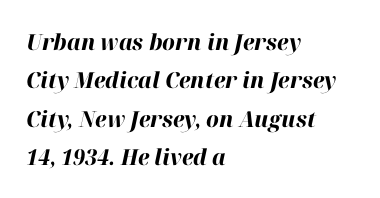
Strong, thick strokes mark this as bold type. This rendering uses left alignment, leaving the right contour irregular. The line texture is even and compact thanks to regular tracking. Would a proofreader flag this as italicized? Yes. This rendering features lettering with no underline.
